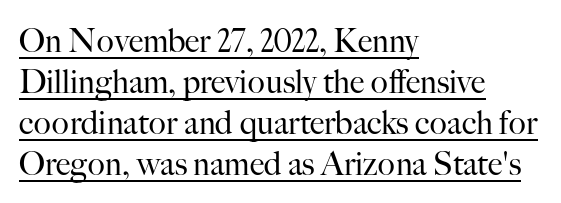
These glyphs show unthickened strokes, regular width or finer. Notice how descenders clear the ascenders below comfortably — that's standard leading. The face used here appears with an underline applied. This sample uses an upright cut, with every glyph sitting square on the baseline. Horizontal alignment here is leftward, the default for most running prose.
